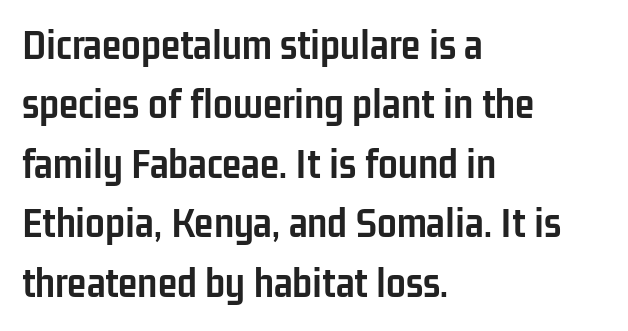
Q: Is the text bold? A: Yes.
Q: Is the text italic (slanted)? A: No, it is upright.
Q: Is the typeface a serif or a sans-serif typeface? A: Sans-serif.
Q: Is the text underlined? A: No.
Q: How is the paragraph aligned? A: Left-aligned.
Q: Is the spacing between letters normal or unusually wide? A: Normal.
Q: Is the spacing between lines tight, normal or loose? A: Normal.
Q: Width (condensed, normal, or wide)? A: Condensed.
Q: Stroke contrast? A: Low.
Q: x-height? A: Medium.
Q: Monospaced? A: No.
